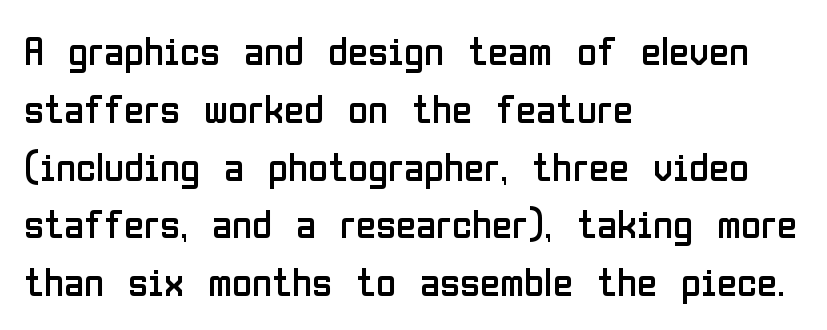
Every row of glyphs begins at an identical x-position on the left. If you measured baseline to baseline, you'd find a middling distance. Check where the strokes stop: nothing finishes them off — pure sans. Rule under the text: the space is simply empty.
